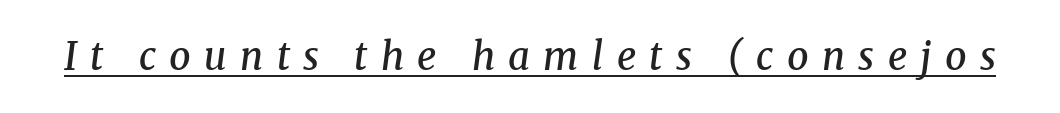
The image shows 38 px semibold serif type, italic (leaning right); set unusually wide letter spacing (+0.35 em), underlined; medium stroke contrast and a medium x-height.
